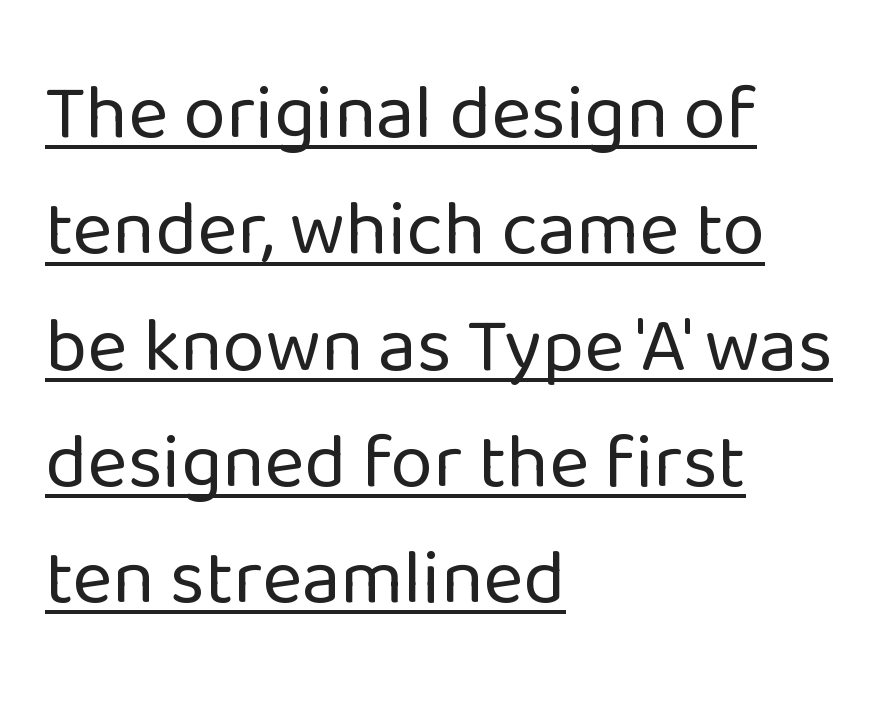
Ascenders rise straight up at ninety degrees. This reads as an unemphasized weight, regular at the heaviest. The rendering uses a moderate line-height, typical for paragraphs. Honestly, the letter spacing is just normal — you wouldn't notice it.
